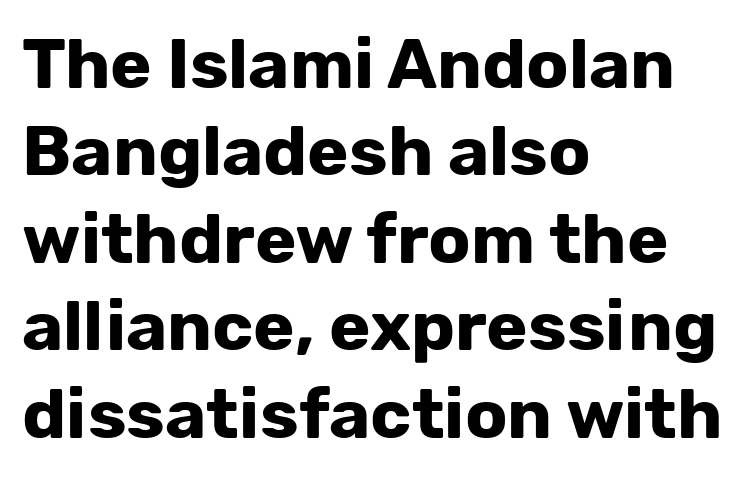
{"serif": "no", "italic": "no", "bold": "yes", "weight": "bold", "width": "normal", "stroke_contrast": "low", "x_height": "medium", "monospaced": "no", "underline": "no", "align": "left", "line_spacing": "normal", "line_spacing_ratio": 1.25, "letter_spacing": "normal", "letter_spacing_em": 0.0, "glyph_px": 70}
